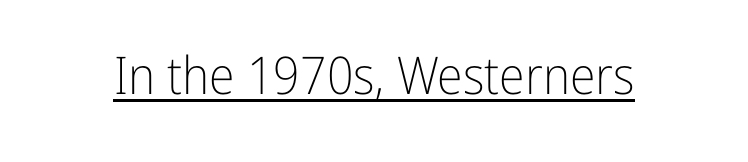
Q: Is the text bold? A: No.
Q: Is the text italic (slanted)? A: No, it is upright.
Q: Is the typeface a serif or a sans-serif typeface? A: Sans-serif.
Q: Is the text underlined? A: Yes.
Q: Is the spacing between letters normal or unusually wide? A: Normal.
Q: Width (condensed, normal, or wide)? A: Condensed.
Q: Stroke contrast? A: Low.
Q: x-height? A: Medium.
Q: Monospaced? A: No.
